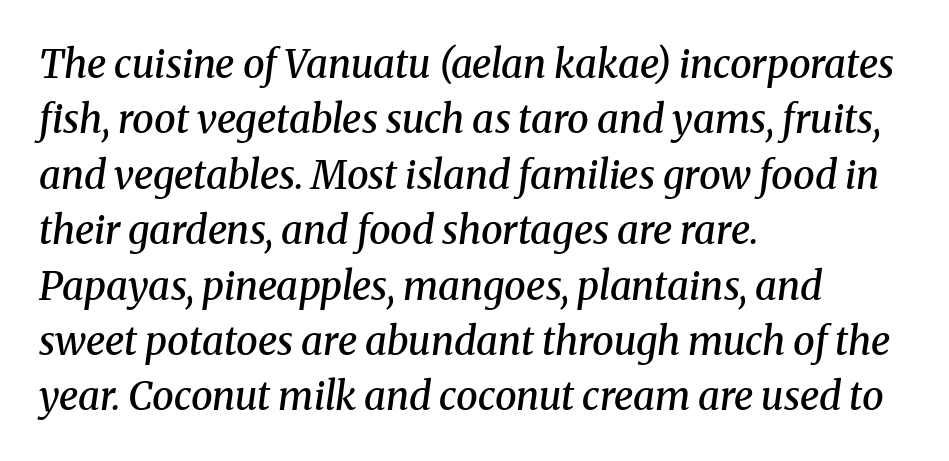
Q: Is the text bold? A: Semi-bold.
Q: Is the text italic (slanted)? A: Yes, it leans right by about 8 degrees.
Q: Is the typeface a serif or a sans-serif typeface? A: Serif.
Q: Is the text underlined? A: No.
Q: How is the paragraph aligned? A: Left-aligned.
Q: Is the spacing between letters normal or unusually wide? A: Normal.
Q: Is the spacing between lines tight, normal or loose? A: Normal.
Q: Width (condensed, normal, or wide)? A: Normal.
Q: Stroke contrast? A: Medium.
Q: x-height? A: Medium.
Q: Monospaced? A: No.
